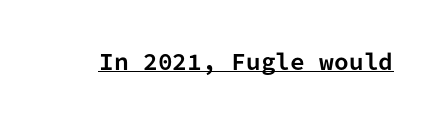
Emphasis is given by a line drawn under the lettering. Weight: bold. Honestly, the letter spacing is just normal — you wouldn't notice it. Is there any slant? The stems are plumb.
